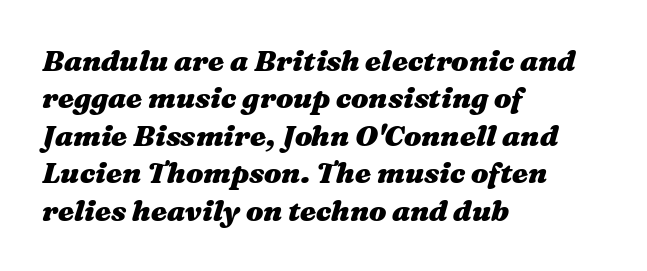
{"italic": "yes", "lean": "right", "slant_degrees": 16, "bold": "yes", "weight": "heavy", "width": "wide", "stroke_contrast": "medium", "x_height": "medium", "monospaced": "no", "underline": "no", "align": "left", "line_spacing": "normal", "line_spacing_ratio": 1.29, "letter_spacing": "normal", "letter_spacing_em": 0.0, "glyph_px": 29}
